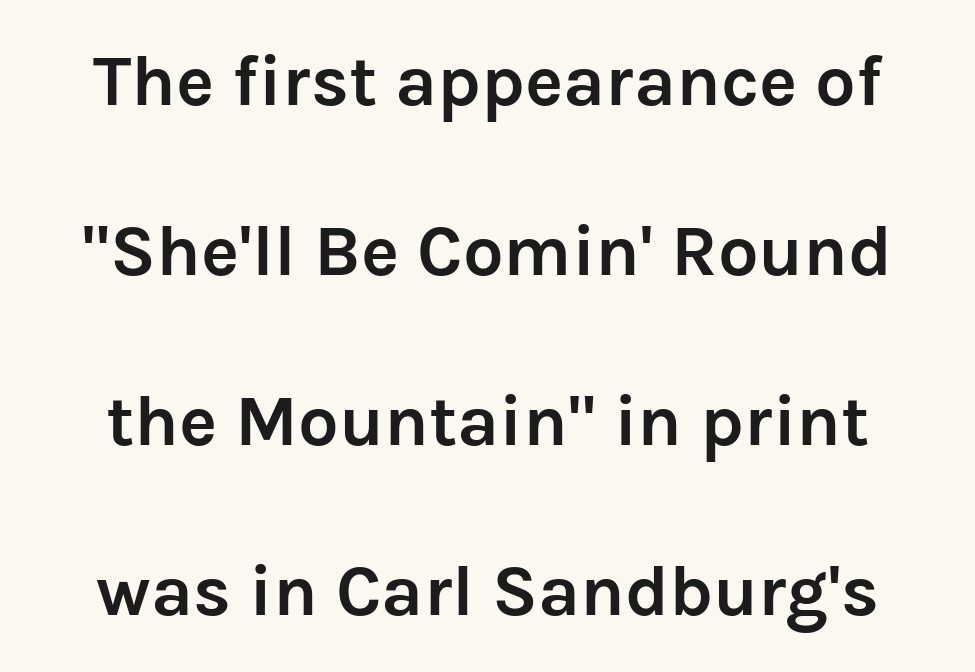
Italic? Not at all — the glyphs are vertical. Do the characters align in a grid? No, the font is proportional. The words here are not underlined. If you measured baseline to baseline, you'd find a long distance.
